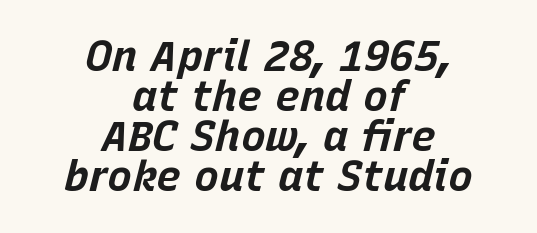
Emphasis by weight is at full strength: bold. Which margin do the lines hug? Neither — every line sits in the middle. The letters sit at their default tracking, neither squeezed nor spread. Successive baselines arrive quickly, one right under another. Just letters on the line, the space beneath them empty. Do the characters align in a grid? No, the font is proportional.
